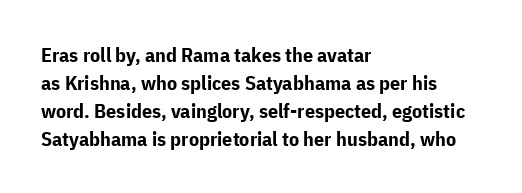
Its strokes are broad and dark, the hallmark of bold type. Plain, unruled lines of type. The paragraph shown leans on its left margin. Reading down the column, the eye jumps a familiar distance to each next line. Vertical strokes here are truly vertical.
